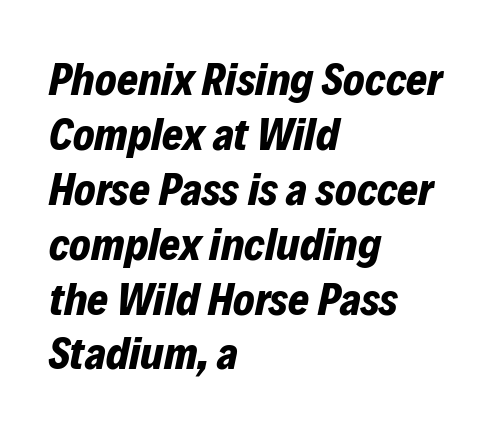
The image shows 45 px bold type, italic (leaning right); set left-aligned, line spacing 1.22x, normal letter spacing, not underlined; low stroke contrast and a medium x-height.
